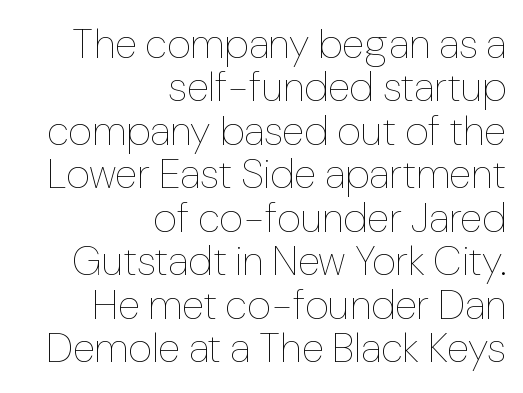
{"italic": "no", "bold": "no", "weight": "thin", "width": "normal", "stroke_contrast": "low", "x_height": "medium", "monospaced": "no", "underline": "no", "align": "right", "line_spacing": "tight", "line_spacing_ratio": 1.06, "letter_spacing": "normal", "letter_spacing_em": 0.0, "glyph_px": 41}
